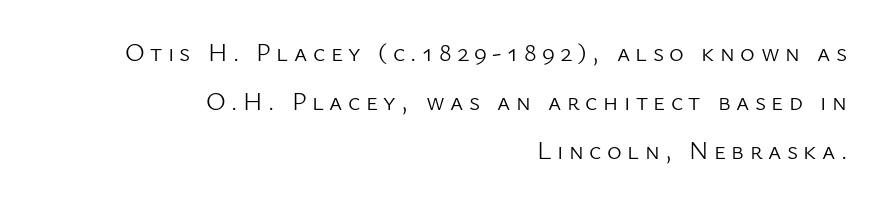
{"italic": "no", "bold": "no", "underline": "no", "align": "right", "line_spacing": "loose", "line_spacing_ratio": 1.97, "letter_spacing": "wide", "letter_spacing_em": 0.22, "glyph_px": 25}
